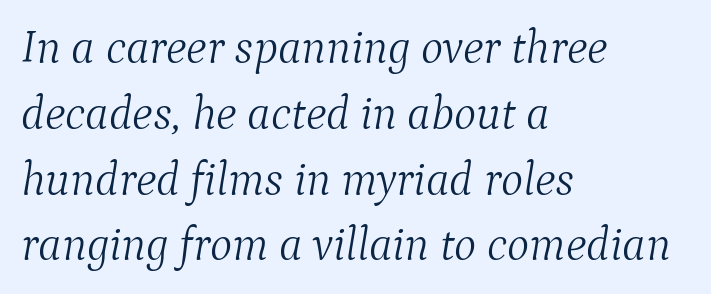
Q: Is the text bold? A: No.
Q: Is the text italic (slanted)? A: Yes, it leans right by about 9 degrees.
Q: Is the typeface a serif or a sans-serif typeface? A: Serif.
Q: Is the text underlined? A: No.
Q: How is the paragraph aligned? A: Left-aligned.
Q: Is the spacing between letters normal or unusually wide? A: Normal.
Q: Is the spacing between lines tight, normal or loose? A: Normal.
Q: Width (condensed, normal, or wide)? A: Normal.
Q: Stroke contrast? A: Medium.
Q: x-height? A: Medium.
Q: Monospaced? A: No.
